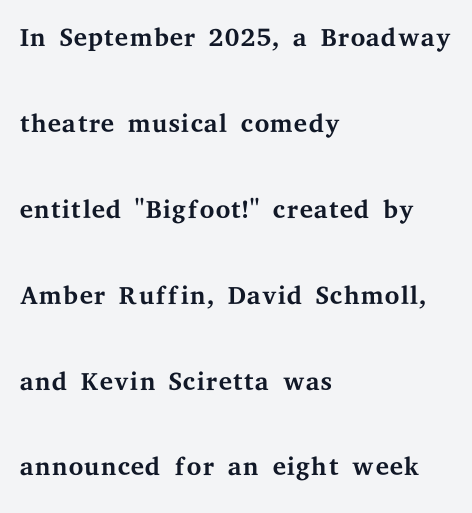
Compared with a centered layout, this one pins lines to the left instead. Style check: upright. Summary of weight: not heavy and not bold. The line texture is even and compact thanks to regular tracking. Quick note: interline space is abundant. I'd call this a serif setting — the letters wear small feet.
